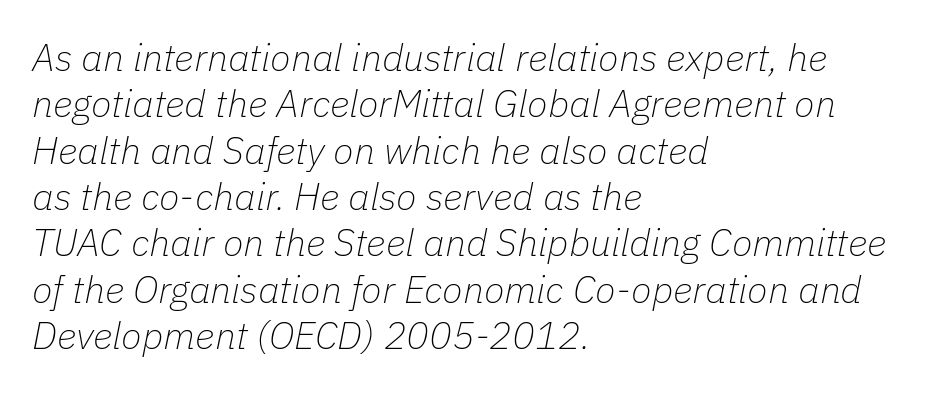
Spacing verdict: proportional, widths tailored to each character. Every character sits at an angle, as italics do. Vertical stems look standard width or narrower in stroke. Characters follow at the spacing the type designer built in. Each row of text sits above clean, open space. Teacher's note: observe the even left margin — that is flush-left alignment.
